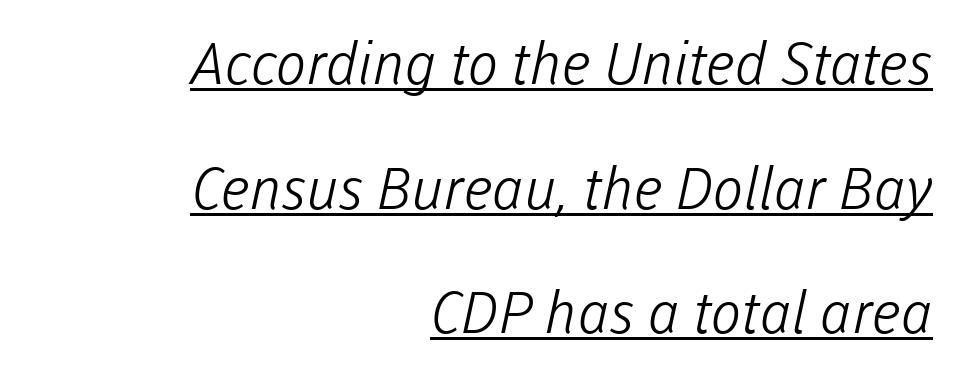
Q: Is the text bold? A: No.
Q: Is the typeface a serif or a sans-serif typeface? A: Sans-serif.
Q: Is the text underlined? A: Yes.
Q: How is the paragraph aligned? A: Right-aligned.
Q: Is the spacing between letters normal or unusually wide? A: Normal.
Q: Is the spacing between lines tight, normal or loose? A: Loose.
Q: Width (condensed, normal, or wide)? A: Normal.
Q: Stroke contrast? A: Low.
Q: x-height? A: Medium.
Q: Monospaced? A: No.
